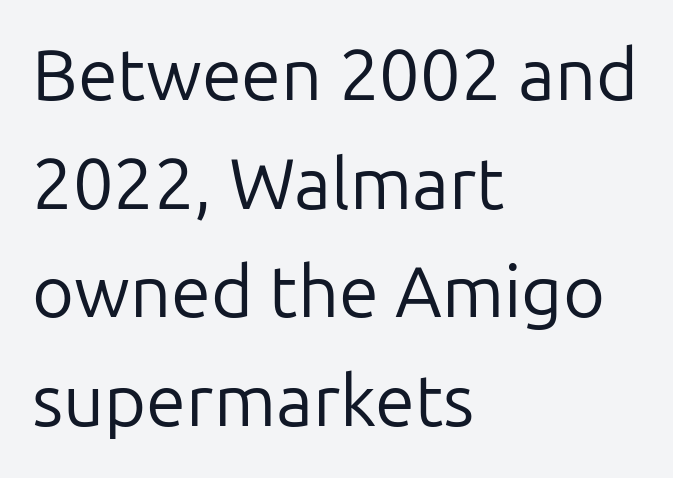
The image shows 72 px regular-weight sans-serif type, upright; set left-aligned, normal line spacing (1.51x), normal letter spacing, not underlined; low stroke contrast and a medium x-height.
